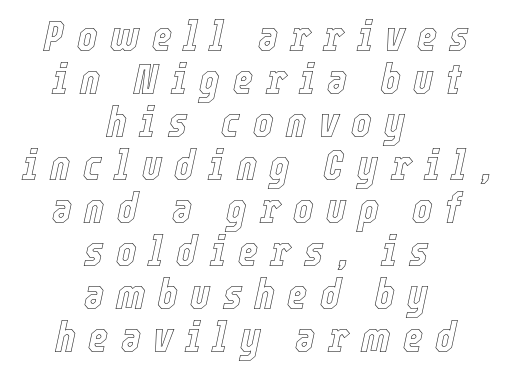
Q: Is the text italic (slanted)? A: Yes, it leans right by about 12 degrees.
Q: Is the text underlined? A: No.
Q: How is the paragraph aligned? A: Centered.
Q: Is the spacing between letters normal or unusually wide? A: Unusually wide.
Q: Is the spacing between lines tight, normal or loose? A: Tight.
Q: Width (condensed, normal, or wide)? A: Condensed.
Q: x-height? A: Medium.
Q: Monospaced? A: No.
